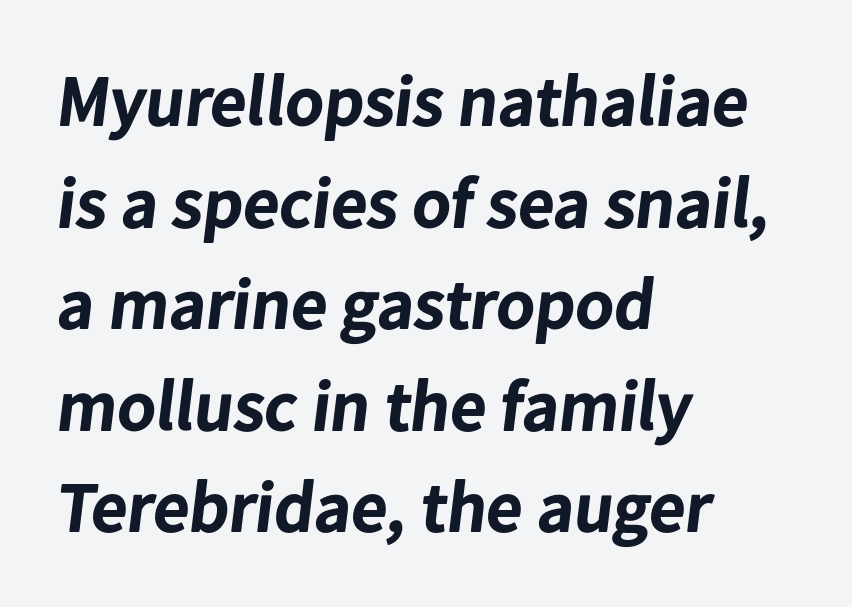
Q: Is the text bold? A: Yes.
Q: Is the typeface a serif or a sans-serif typeface? A: Sans-serif.
Q: Is the text underlined? A: No.
Q: How is the paragraph aligned? A: Left-aligned.
Q: Is the spacing between letters normal or unusually wide? A: Normal.
Q: Is the spacing between lines tight, normal or loose? A: Normal.
Q: Width (condensed, normal, or wide)? A: Normal.
Q: Stroke contrast? A: Low.
Q: x-height? A: Medium.
Q: Monospaced? A: No.
